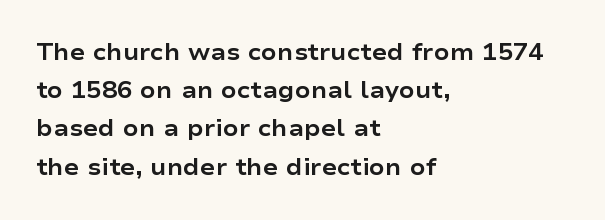
The image shows 23 px bold type, upright; set left-aligned, normal line spacing (1.66x), normal letter spacing, not underlined.
